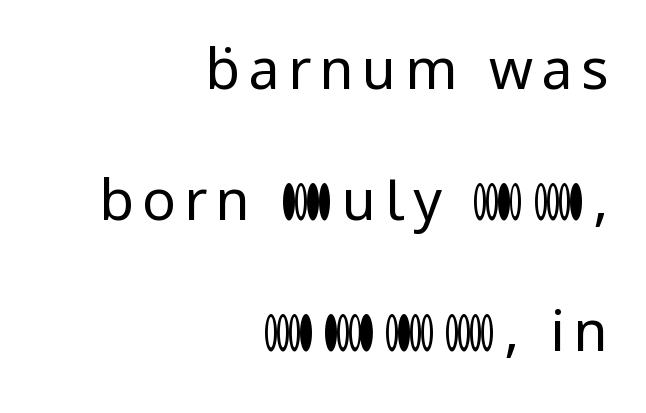
{"serif": "no", "italic": "no", "bold": "no", "weight": "regular", "width": "normal", "stroke_contrast": "low", "x_height": "medium", "monospaced": "no", "underline": "no", "align": "right", "line_spacing": "loose", "line_spacing_ratio": 2.34, "glyph_px": 56}
